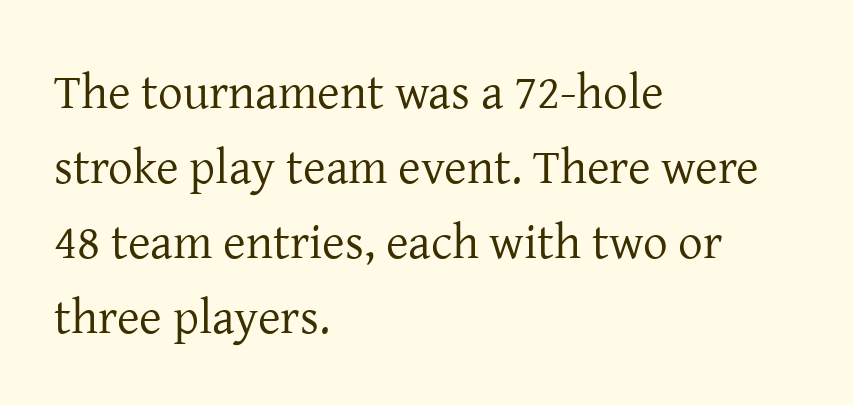
Posture: vertical. Letter spacing: default. Every row of glyphs begins at an identical x-position on the left. The cut favours lightness, reaching ordinary text weight at its darkest.
